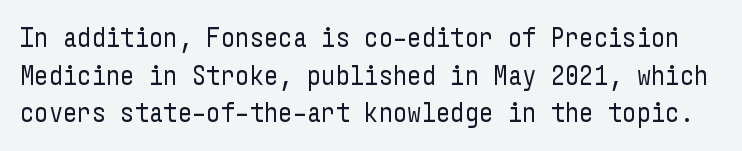
Evenly set lines give the paragraph a standard silhouette. The axis of the letterforms is exactly vertical. The typesetting does not lean heavy: it is not bold. The strip under each line holds only bare page. Is this a sans? Yes — the strokes have no serifs. Standard letterfit; no display-style spreading of the glyphs.
